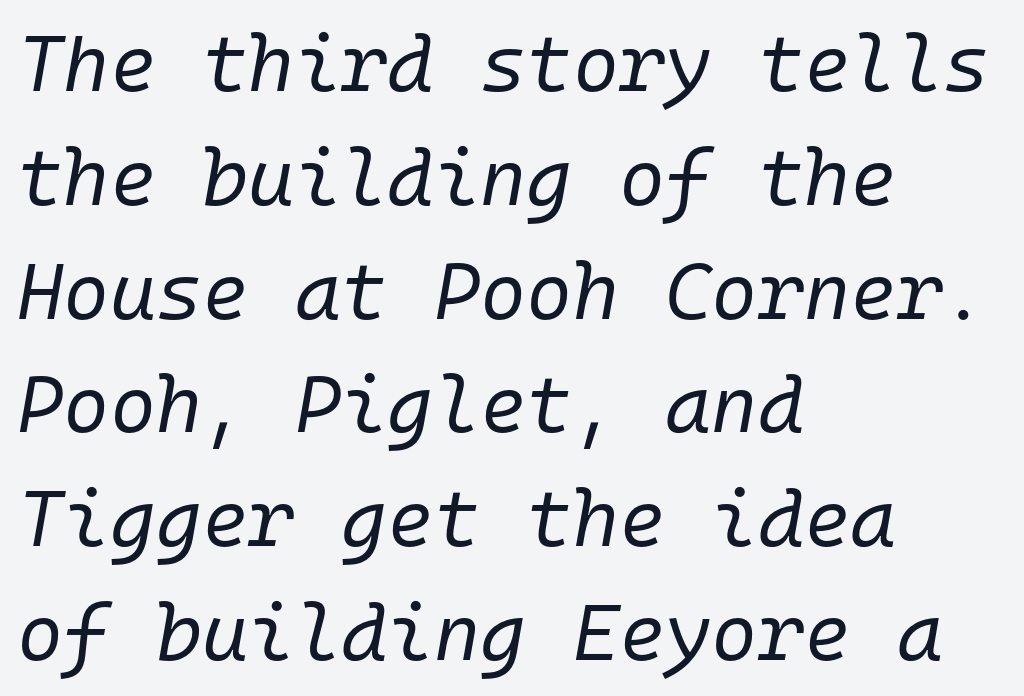
{"italic": "yes", "lean": "right", "slant_degrees": 10, "bold": "no", "weight": "regular", "width": "normal", "stroke_contrast": "low", "x_height": "medium", "monospaced": "yes", "underline": "no", "align": "left", "line_spacing": "normal", "line_spacing_ratio": 1.44, "letter_spacing": "normal", "letter_spacing_em": 0.0, "glyph_px": 79}
